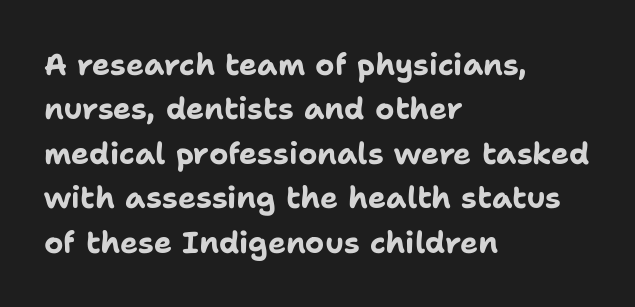
Q: Is the text bold? A: Yes.
Q: Is the text italic (slanted)? A: No, it is upright.
Q: Is the typeface a serif or a sans-serif typeface? A: Sans-serif.
Q: Is the text underlined? A: No.
Q: How is the paragraph aligned? A: Left-aligned.
Q: Is the spacing between letters normal or unusually wide? A: Normal.
Q: Is the spacing between lines tight, normal or loose? A: Normal.
Q: Width (condensed, normal, or wide)? A: Normal.
Q: Stroke contrast? A: Low.
Q: x-height? A: Medium.
Q: Monospaced? A: No.
